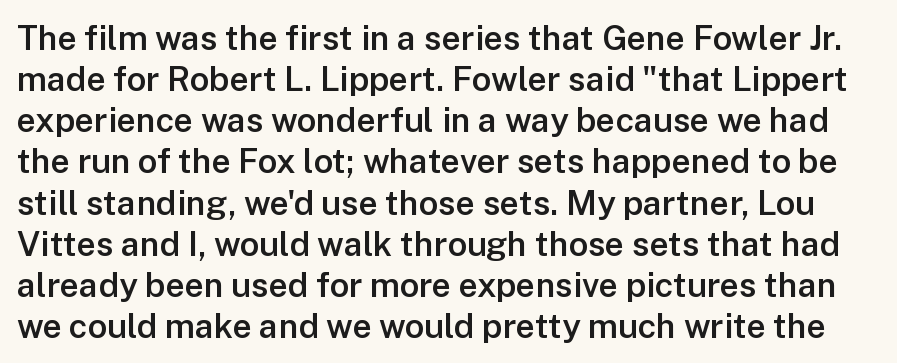
Q: Is the text bold? A: Semi-bold.
Q: Is the text italic (slanted)? A: No, it is upright.
Q: Is the typeface a serif or a sans-serif typeface? A: Sans-serif.
Q: Is the text underlined? A: No.
Q: Is the spacing between letters normal or unusually wide? A: Normal.
Q: Width (condensed, normal, or wide)? A: Normal.
Q: Stroke contrast? A: Low.
Q: x-height? A: Medium.
Q: Monospaced? A: No.
